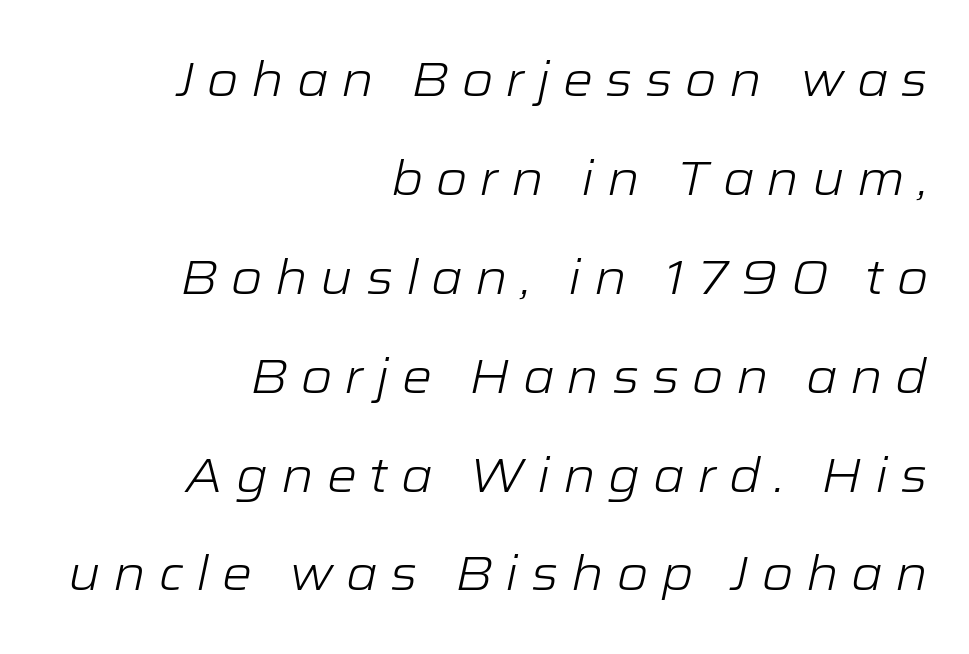
{"italic": "yes", "lean": "right", "slant_degrees": 12, "bold": "no", "weight": "light", "width": "wide", "stroke_contrast": "low", "x_height": "medium", "monospaced": "no", "underline": "no", "align": "right", "line_spacing": "loose", "line_spacing_ratio": 2.06, "letter_spacing": "wide", "letter_spacing_em": 0.26, "glyph_px": 48}
